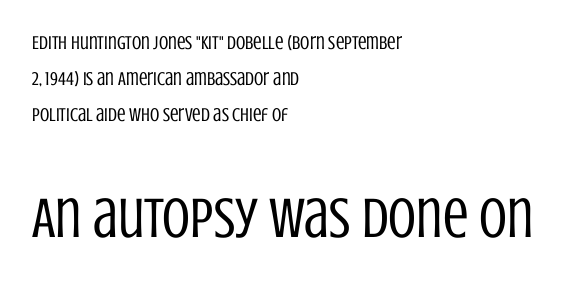
Q: Is the text bold? A: No.
Q: Is the text italic (slanted)? A: No, it is upright.
Q: Is the typeface a serif or a sans-serif typeface? A: Sans-serif.
Q: Is the text underlined? A: No.
Q: How is the paragraph aligned? A: Left-aligned.
Q: Is the spacing between letters normal or unusually wide? A: Normal.
Q: Is the spacing between lines tight, normal or loose? A: Loose.
Q: Which block of text is set in a larger size, the first (top) or the second (bottom)? A: The second (bottom) one.
Q: Width (condensed, normal, or wide)? A: Condensed.
Q: Stroke contrast? A: Low.
Q: x-height? A: Large.
Q: Monospaced? A: No.
